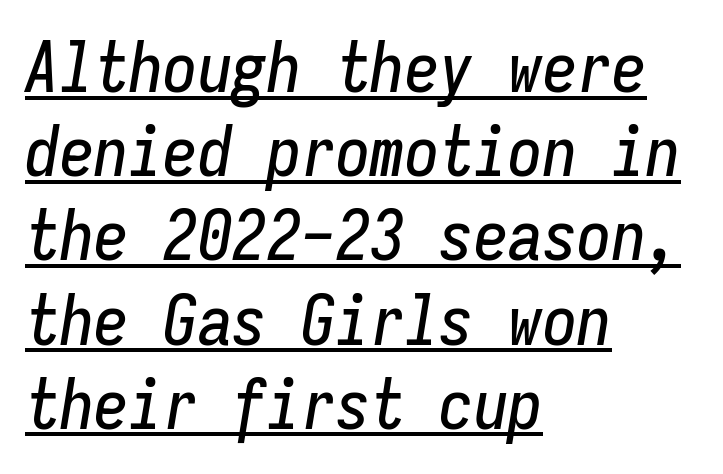
Q: Is the text italic (slanted)? A: Yes, it leans right by about 9 degrees.
Q: Is the text underlined? A: Yes.
Q: How is the paragraph aligned? A: Left-aligned.
Q: Is the spacing between letters normal or unusually wide? A: Normal.
Q: Width (condensed, normal, or wide)? A: Condensed.
Q: Stroke contrast? A: Low.
Q: x-height? A: Medium.
Q: Monospaced? A: Yes.
